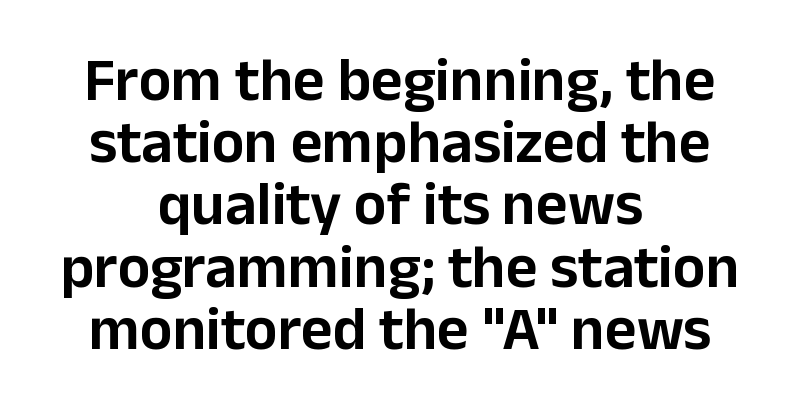
The image shows 61 px sans-serif type, upright; set centered, tight line spacing (1.02x), normal letter spacing, not underlined; low stroke contrast and a medium x-height.
